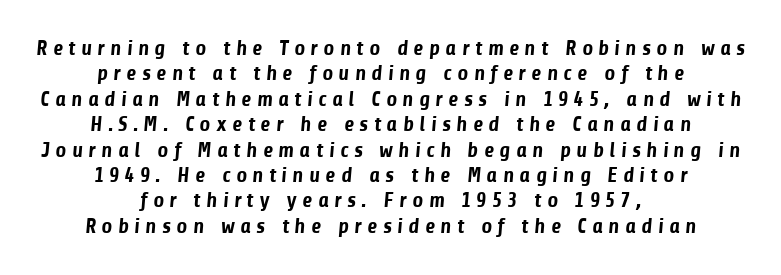
Decoration check: the copy has no underline. Typographic density is high because the face is bold. Every row of glyphs is offset so its center matches the block's center. Inter-character spacing is expanded well beyond the font's built-in metrics.
